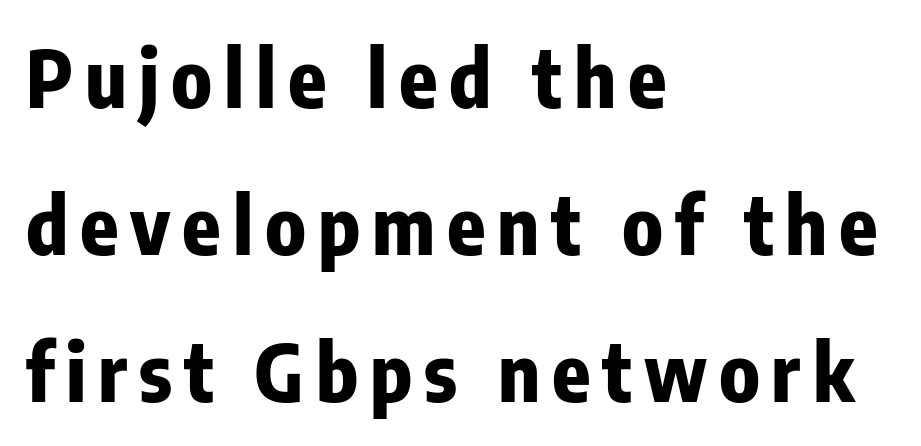
{"serif": "no", "italic": "no", "bold": "yes", "weight": "bold", "width": "condensed", "stroke_contrast": "low", "x_height": "medium", "monospaced": "no", "underline": "no", "align": "left", "line_spacing_ratio": 1.86, "glyph_px": 79}
